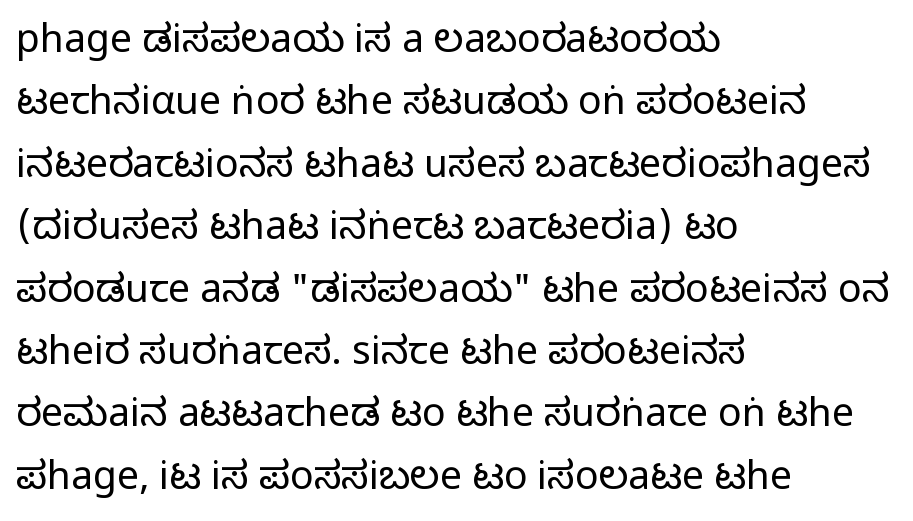
Q: Is the text italic (slanted)? A: No, it is upright.
Q: Is the typeface a serif or a sans-serif typeface? A: Sans-serif.
Q: Is the text underlined? A: No.
Q: How is the paragraph aligned? A: Left-aligned.
Q: Is the spacing between letters normal or unusually wide? A: Normal.
Q: Is the spacing between lines tight, normal or loose? A: Normal.
Q: Width (condensed, normal, or wide)? A: Condensed.
Q: Stroke contrast? A: Medium.
Q: Monospaced? A: No.
